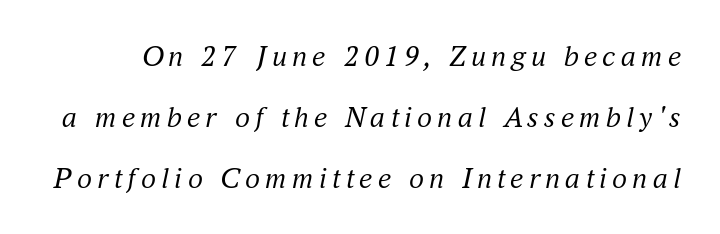
Q: Is the text bold? A: No.
Q: Is the text italic (slanted)? A: Yes, it leans right by about 16 degrees.
Q: Is the typeface a serif or a sans-serif typeface? A: Serif.
Q: Is the text underlined? A: No.
Q: Is the spacing between lines tight, normal or loose? A: Loose.
Q: Width (condensed, normal, or wide)? A: Normal.
Q: Stroke contrast? A: Medium.
Q: x-height? A: Small.
Q: Monospaced? A: No.
